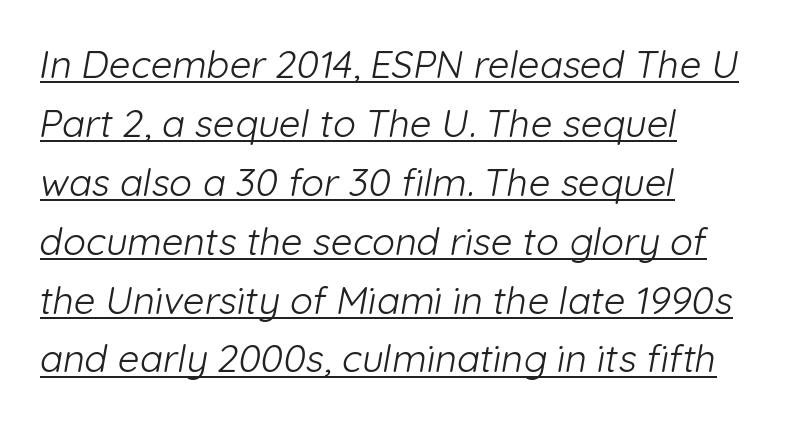
The image shows 38 px light sans-serif type; set left-aligned, normal line spacing (1.55x), normal letter spacing, underlined; low stroke contrast and a medium x-height.
